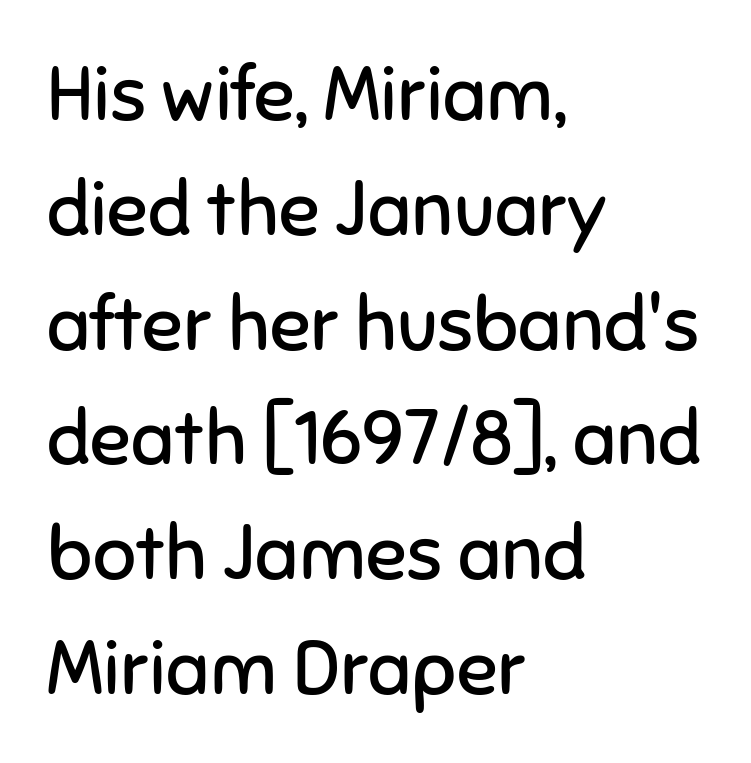
Character widths vary here, with narrow letters taking less room than wide ones. Font category for this specimen: sans-serif. Caption: standard tracking, unaltered. Is there much room between lines? A standard amount, neither cramped nor airy. This rendering uses left alignment, leaving the right contour irregular.
